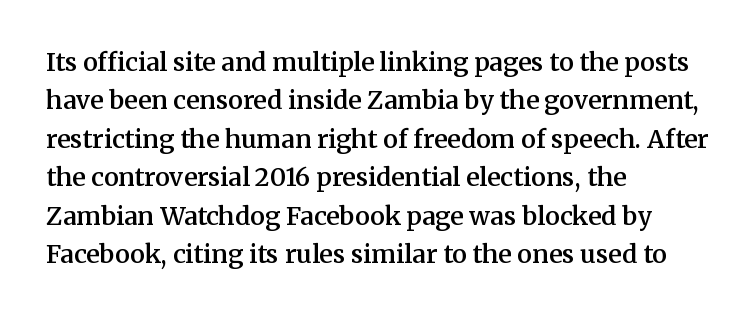
{"italic": "no", "bold": "semi", "underline": "no", "align": "left", "line_spacing": "normal", "line_spacing_ratio": 1.54, "letter_spacing": "normal", "letter_spacing_em": 0.0, "glyph_px": 25}
